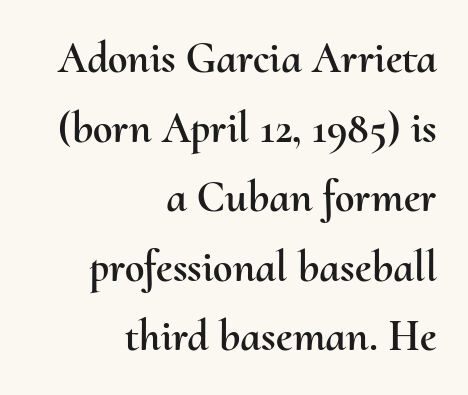
The image shows 44 px text type, upright; set right-aligned, normal line spacing (1.58x), normal letter spacing, not underlined; medium stroke contrast and a small x-height.
